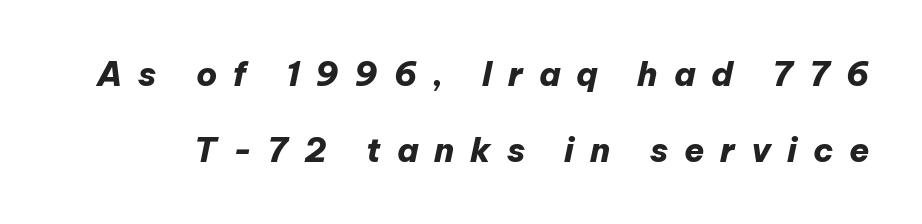
{"italic": "yes", "lean": "right", "slant_degrees": 12, "bold": "yes", "weight": "heavy", "width": "normal", "stroke_contrast": "low", "x_height": "medium", "monospaced": "no", "underline": "no", "line_spacing": "loose", "line_spacing_ratio": 2.3, "letter_spacing": "wide", "letter_spacing_em": 0.48, "glyph_px": 33}
